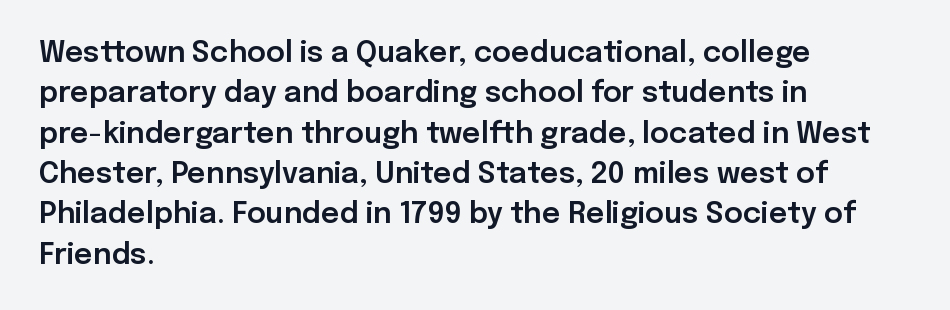
The image shows 29 px sans-serif type, upright; set left-aligned, normal line spacing (1.39x), normal letter spacing, not underlined; low stroke contrast and a medium x-height.
